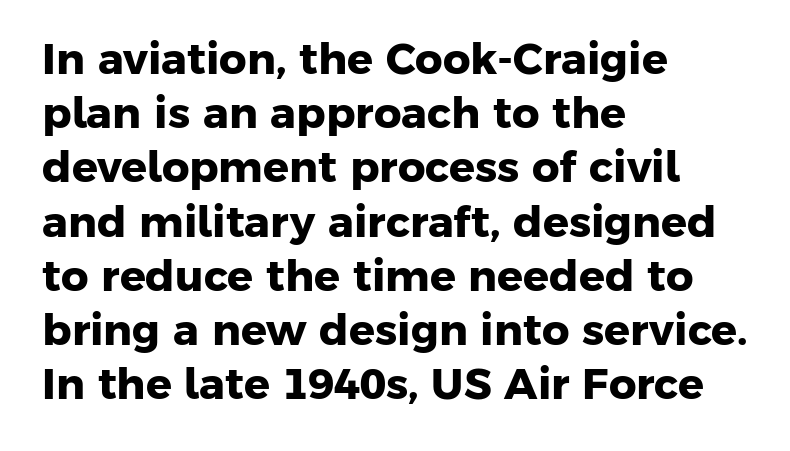
Proportional: the letters do not fall into vertical columns. The sample has been set heavy, in full bold. Honestly, the letter spacing is just normal — you wouldn't notice it. The rag falls on the right side of this text block. Check the space under the baseline: it is left empty.
